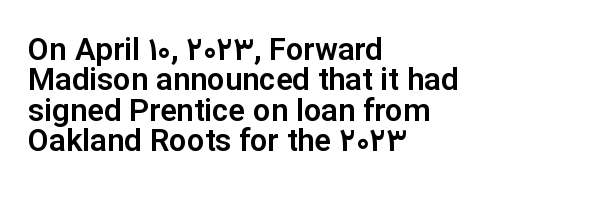
Q: Is the text italic (slanted)? A: No, it is upright.
Q: Is the typeface a serif or a sans-serif typeface? A: Sans-serif.
Q: Is the text underlined? A: No.
Q: How is the paragraph aligned? A: Left-aligned.
Q: Is the spacing between letters normal or unusually wide? A: Normal.
Q: Is the spacing between lines tight, normal or loose? A: Tight.
Q: Width (condensed, normal, or wide)? A: Normal.
Q: Stroke contrast? A: Low.
Q: x-height? A: Medium.
Q: Monospaced? A: No.
